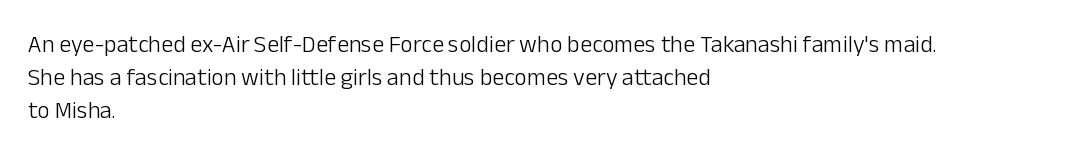
{"italic": "no", "bold": "no", "underline": "no", "align": "left", "line_spacing": "normal", "line_spacing_ratio": 1.37, "letter_spacing": "normal", "letter_spacing_em": 0.0, "glyph_px": 24}
